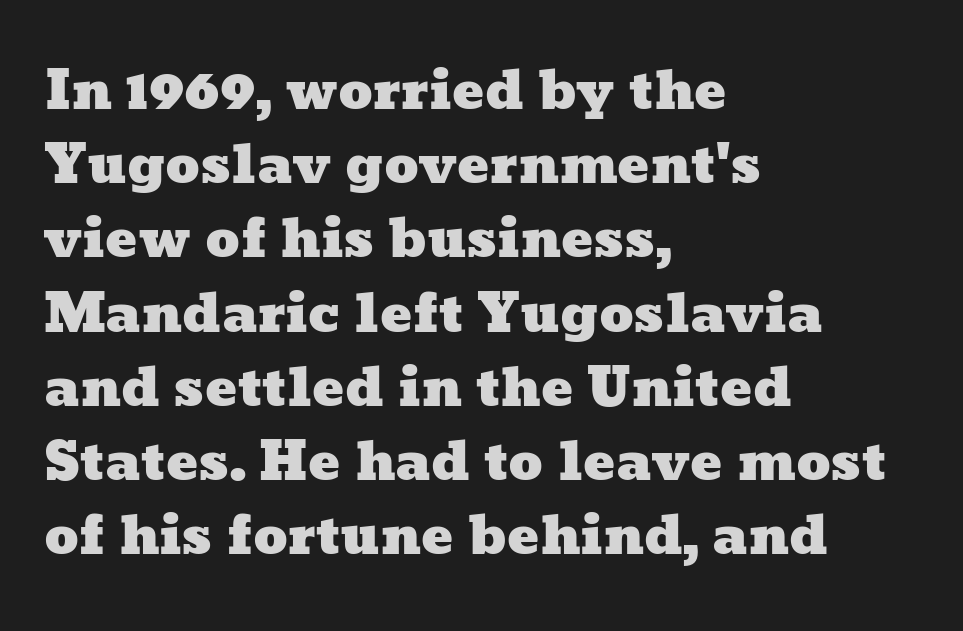
The baseline area is clear. How are the letters spaced? Ordinarily, with no added tracking. One glance says typical: line gaps are just what's usual. Horizontally, the lines are justified to the leading edge only. A typesetter would call this proportional, since set widths differ per character.
